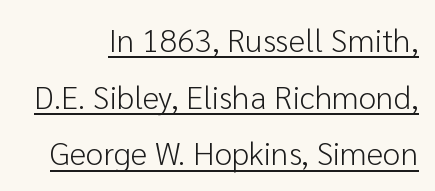
{"serif": "no", "italic": "no", "bold": "no", "weight": "light", "width": "normal", "stroke_contrast": "low", "x_height": "medium", "monospaced": "no", "underline": "yes", "line_spacing_ratio": 1.77, "letter_spacing": "normal", "letter_spacing_em": 0.0, "glyph_px": 32}
